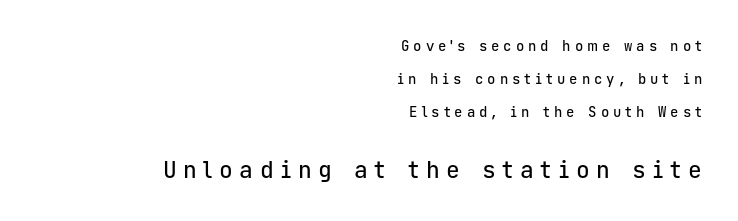
Q: Is the text italic (slanted)? A: No, it is upright.
Q: Is the text underlined? A: No.
Q: How is the paragraph aligned? A: Right-aligned.
Q: Is the spacing between letters normal or unusually wide? A: Unusually wide.
Q: Is the spacing between lines tight, normal or loose? A: Loose.
Q: Which block of text is set in a larger size, the first (top) or the second (bottom)? A: The second (bottom) one.
